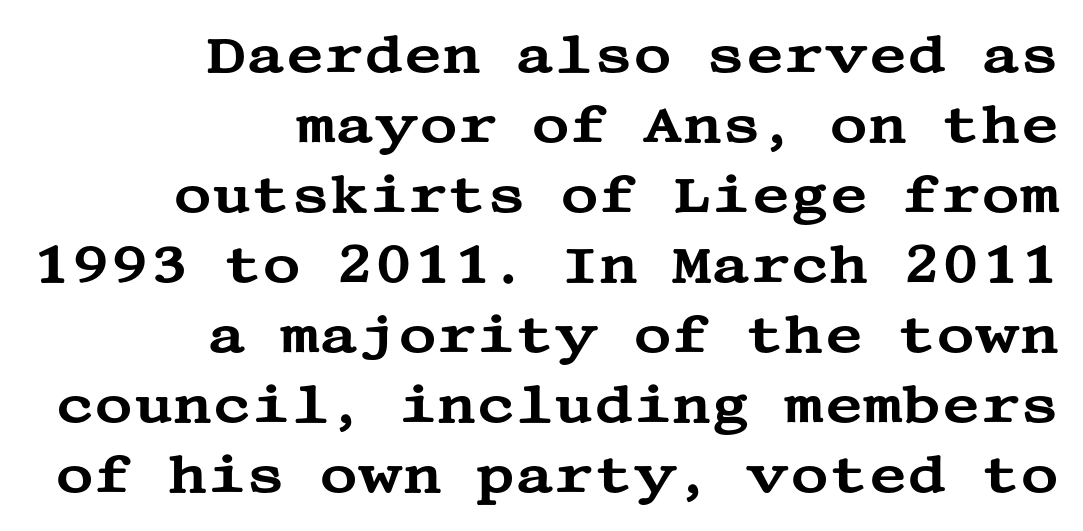
The image shows 53 px wide serif type, upright; set right-aligned, normal line spacing (1.32x), normal letter spacing, not underlined; medium stroke contrast and a large x-height.
